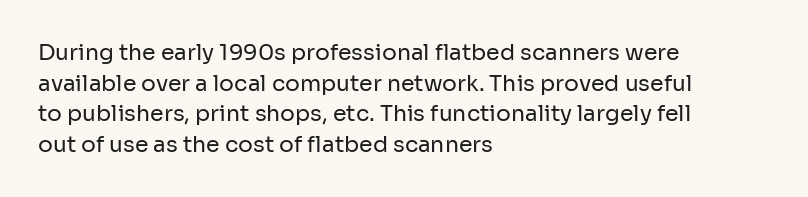
Here the glyphs are tracked normally, forming tight word shapes. This sample keeps an unexceptional amount of space between lines. Every character sits straight up, as roman type does. Each stroke keeps to a modest, everyday thickness or less. This rendering uses left alignment, leaving the right contour irregular. Descenders are the only things crossing below the line.
